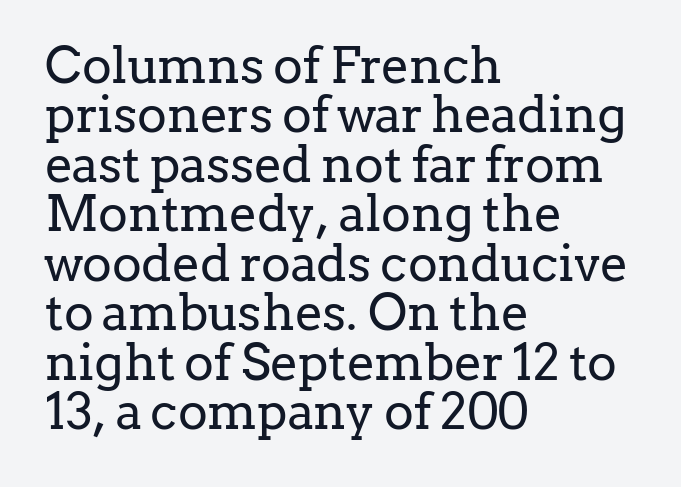
Q: Is the text bold? A: No.
Q: Is the text italic (slanted)? A: No, it is upright.
Q: Is the typeface a serif or a sans-serif typeface? A: Serif.
Q: Is the text underlined? A: No.
Q: How is the paragraph aligned? A: Left-aligned.
Q: Is the spacing between letters normal or unusually wide? A: Normal.
Q: Is the spacing between lines tight, normal or loose? A: Tight.
Q: Width (condensed, normal, or wide)? A: Normal.
Q: Stroke contrast? A: Low.
Q: x-height? A: Medium.
Q: Monospaced? A: No.
